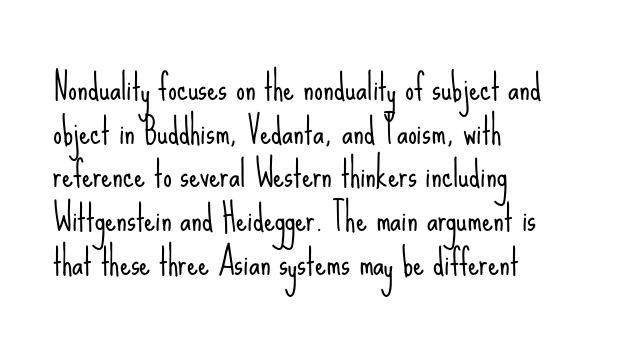
Underline: absent. The gaps between neighbouring characters are ordinary and unremarkable. The paragraph has a hard left edge and a soft right edge. The typography opts for an upright posture over an oblique one.
